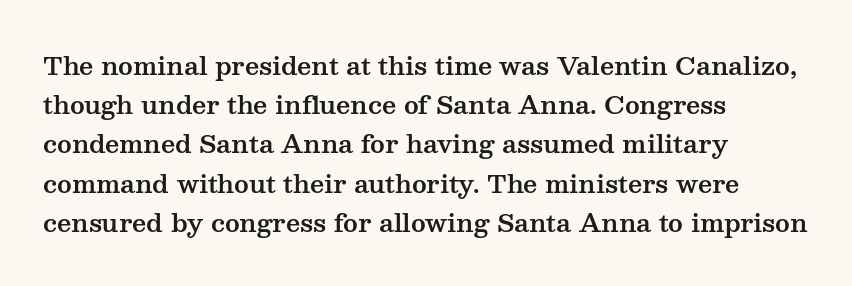
Q: Is the text italic (slanted)? A: No, it is upright.
Q: Is the text underlined? A: No.
Q: How is the paragraph aligned? A: Left-aligned.
Q: Is the spacing between letters normal or unusually wide? A: Normal.
Q: Is the spacing between lines tight, normal or loose? A: Normal.
